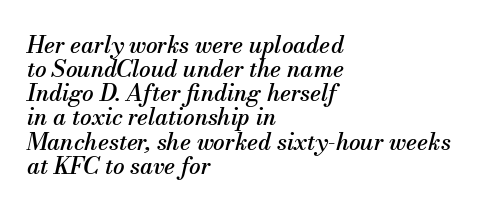
The image shows 23 px text type, italic (leaning right); set left-aligned, tight line spacing (1.05x), normal letter spacing, not underlined.
